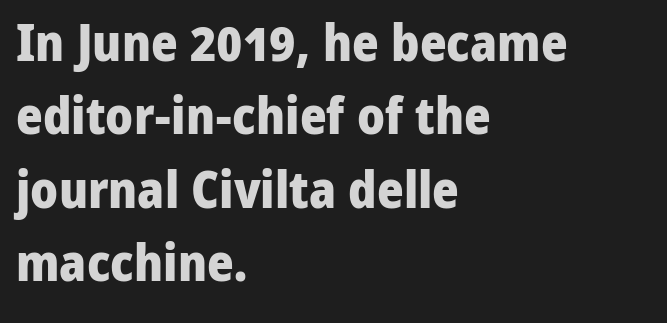
The image shows 51 px heavy sans-serif type, upright; set left-aligned, normal line spacing (1.44x), normal letter spacing, not underlined; low stroke contrast and a medium x-height.
